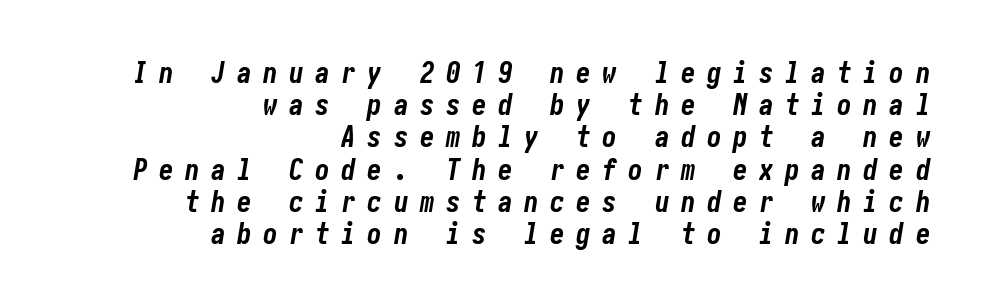
{"italic": "yes", "lean": "right", "slant_degrees": 10, "bold": "yes", "weight": "bold", "width": "condensed", "stroke_contrast": "low", "x_height": "medium", "underline": "no", "align": "right", "line_spacing": "tight", "line_spacing_ratio": 1.11, "letter_spacing": "wide", "letter_spacing_em": 0.4, "glyph_px": 29}
